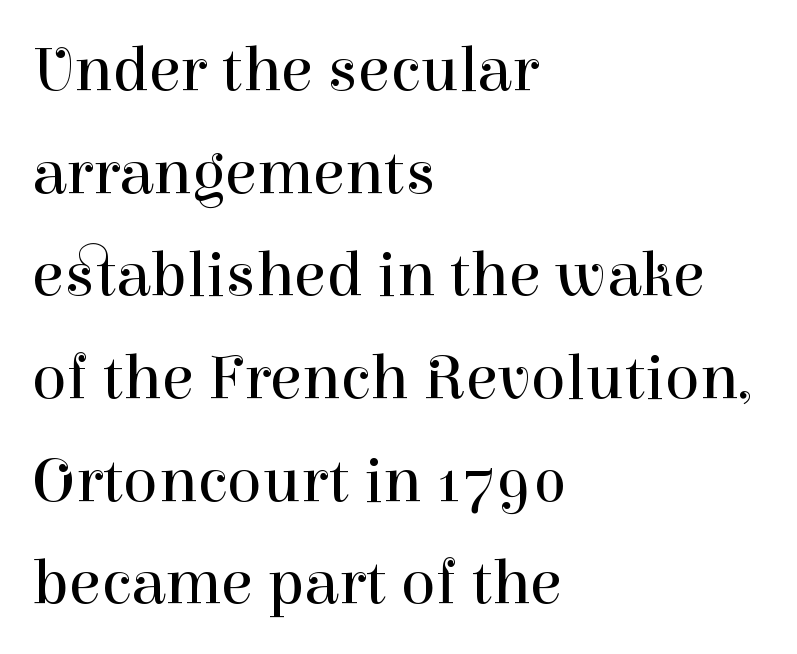
Q: Is the text bold? A: No.
Q: Is the text italic (slanted)? A: No, it is upright.
Q: Is the typeface a serif or a sans-serif typeface? A: Serif.
Q: Is the text underlined? A: No.
Q: How is the paragraph aligned? A: Left-aligned.
Q: Is the spacing between letters normal or unusually wide? A: Normal.
Q: Is the spacing between lines tight, normal or loose? A: Normal.
Q: Width (condensed, normal, or wide)? A: Normal.
Q: Stroke contrast? A: High.
Q: x-height? A: Medium.
Q: Monospaced? A: No.
